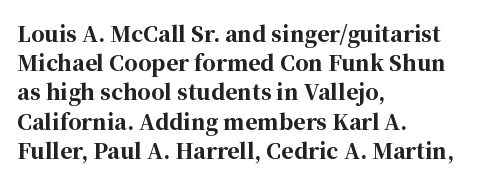
The image shows 21 px bold type, upright; set left-aligned, normal line spacing (1.39x), normal letter spacing, not underlined.
